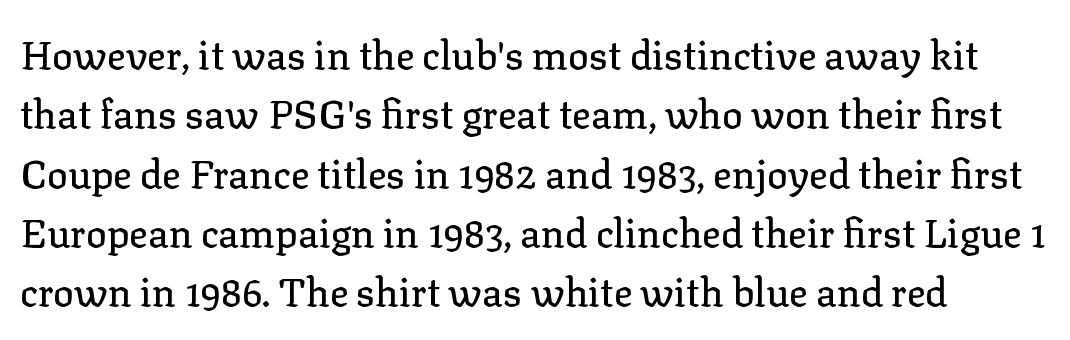
These lines are rendered in a variable-pitch font. Examine the stroke ends and you'll spot serifs. Letter spacing: default. A roman cut, with each character standing at attention. Interline gaps are of average width in this sample.
